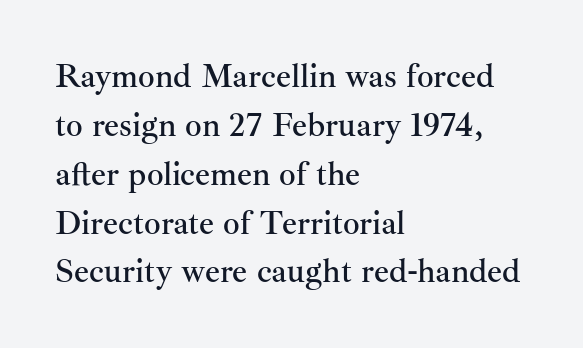
Q: Is the text italic (slanted)? A: No, it is upright.
Q: Is the typeface a serif or a sans-serif typeface? A: Serif.
Q: Is the text underlined? A: No.
Q: How is the paragraph aligned? A: Left-aligned.
Q: Is the spacing between letters normal or unusually wide? A: Normal.
Q: Is the spacing between lines tight, normal or loose? A: Normal.
Q: Width (condensed, normal, or wide)? A: Normal.
Q: Stroke contrast? A: Medium.
Q: x-height? A: Small.
Q: Monospaced? A: No.
